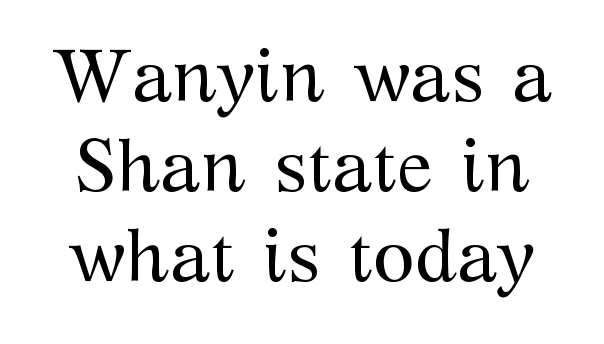
Q: Is the text bold? A: No.
Q: Is the text italic (slanted)? A: No, it is upright.
Q: Is the typeface a serif or a sans-serif typeface? A: Serif.
Q: Is the text underlined? A: No.
Q: Is the spacing between letters normal or unusually wide? A: Normal.
Q: Width (condensed, normal, or wide)? A: Normal.
Q: Stroke contrast? A: Medium.
Q: x-height? A: Medium.
Q: Monospaced? A: No.
